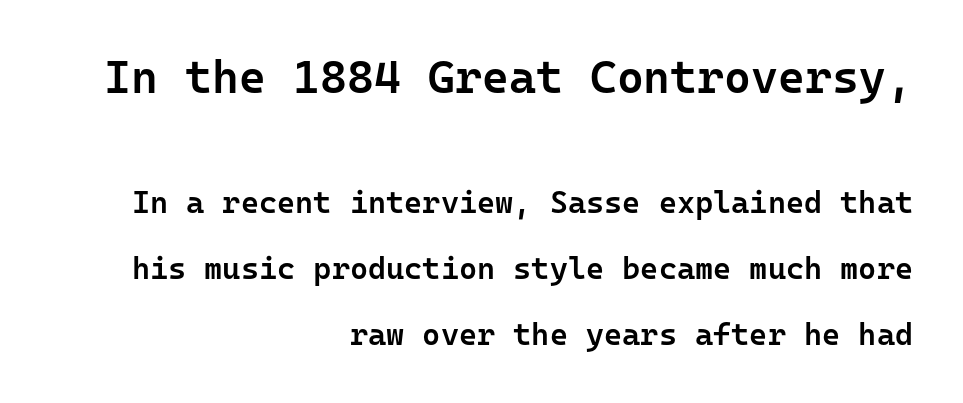
{"serif": "no", "italic": "no", "bold": "semi", "weight": "semibold", "width": "normal", "stroke_contrast": "low", "x_height": "medium", "monospaced": "yes", "underline": "no", "align": "right", "line_spacing": "loose", "line_spacing_ratio": 2.12, "letter_spacing": "normal", "letter_spacing_em": 0.0, "larger_block": "first", "size_ratio": 1.48, "glyph_px": 46}
